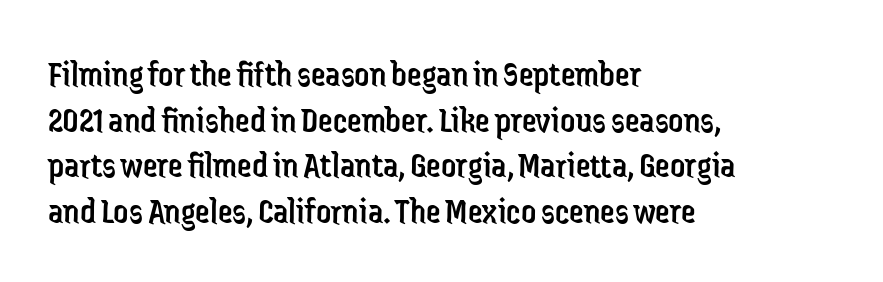
Q: Is the text bold? A: No.
Q: Is the text italic (slanted)? A: No, it is upright.
Q: Is the typeface a serif or a sans-serif typeface? A: Sans-serif.
Q: Is the text underlined? A: No.
Q: How is the paragraph aligned? A: Left-aligned.
Q: Is the spacing between letters normal or unusually wide? A: Normal.
Q: Width (condensed, normal, or wide)? A: Condensed.
Q: Stroke contrast? A: Low.
Q: x-height? A: Medium.
Q: Monospaced? A: No.
